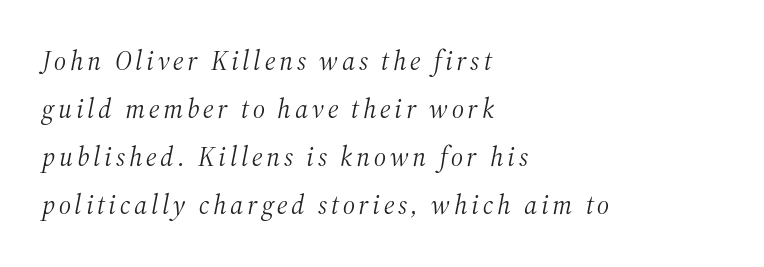
{"italic": "yes", "lean": "right", "slant_degrees": 12, "bold": "no", "underline": "no", "align": "left", "line_spacing_ratio": 1.78, "glyph_px": 27}
